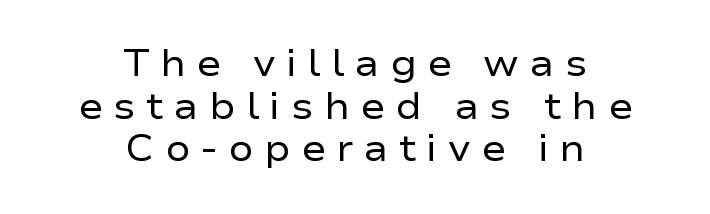
The image shows 37 px regular-weight, wide sans-serif type, upright; set centered, tight line spacing (1.15x), unusually wide letter spacing (+0.28 em), not underlined; low stroke contrast and a medium x-height.
